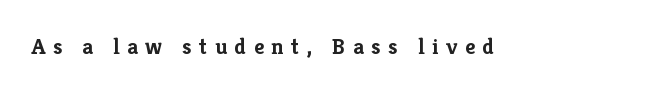
{"italic": "no", "bold": "yes", "underline": "no", "letter_spacing": "wide", "letter_spacing_em": 0.32, "glyph_px": 23}
